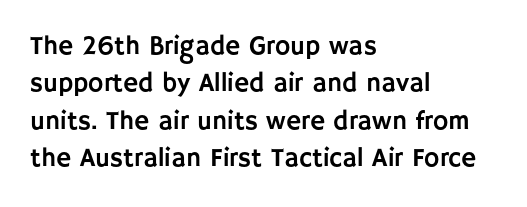
Q: Is the text italic (slanted)? A: No, it is upright.
Q: Is the text underlined? A: No.
Q: How is the paragraph aligned? A: Left-aligned.
Q: Is the spacing between letters normal or unusually wide? A: Normal.
Q: Is the spacing between lines tight, normal or loose? A: Normal.
